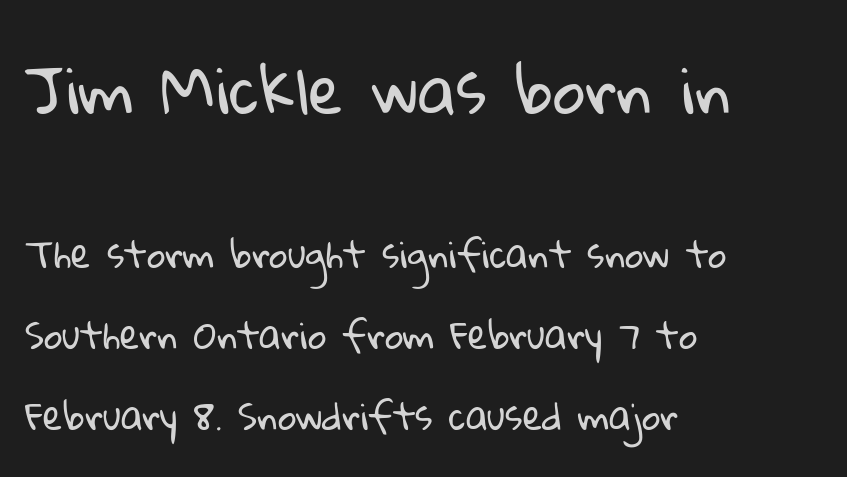
{"serif": "no", "bold": "no", "weight": "regular", "width": "normal", "stroke_contrast": "low", "x_height": "medium", "monospaced": "no", "underline": "no", "align": "left", "line_spacing": "loose", "line_spacing_ratio": 2.25, "letter_spacing": "normal", "letter_spacing_em": 0.0, "larger_block": "first", "size_ratio": 1.75, "glyph_px": 63}
